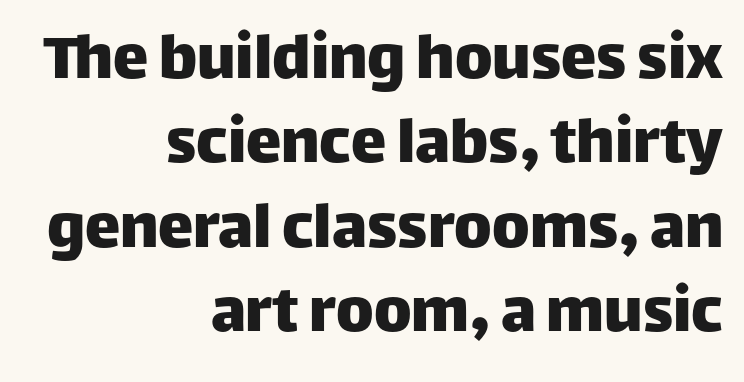
The rag falls on the left side of this text block. You could not count columns in this text — the font is proportionally spaced. Are there feet on the stems? There aren't — it's a sans. Between one letter and the next there's only the usual sliver of space. Only glyphs here, with clear space below each row. When letters stand straight like this, we call the style roman or upright.
